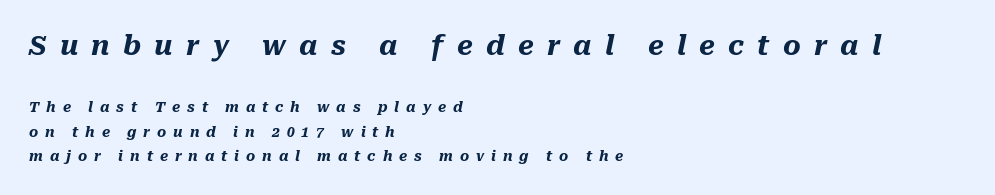
The image shows 27 px bold type, italic (leaning right); set left-aligned, line spacing 1.78x, unusually wide letter spacing (+0.49 em), not underlined; the first (top) block is 1.93x larger.
